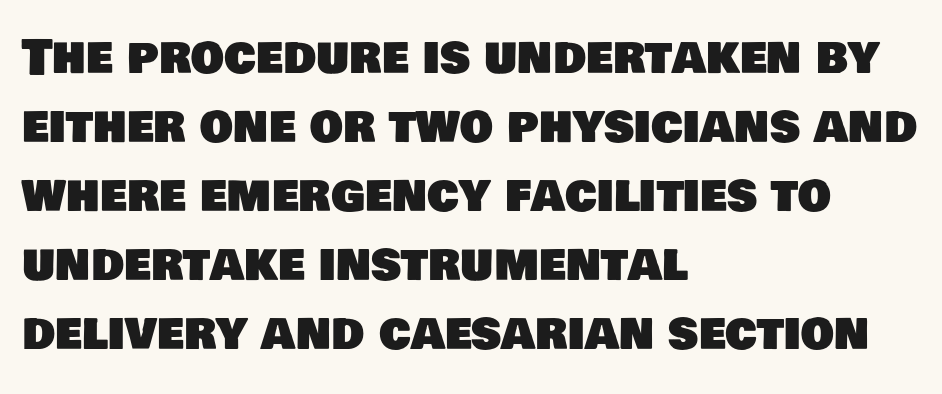
Q: Is the typeface a serif or a sans-serif typeface? A: Sans-serif.
Q: Is the text underlined? A: No.
Q: How is the paragraph aligned? A: Left-aligned.
Q: Is the spacing between letters normal or unusually wide? A: Normal.
Q: Is the spacing between lines tight, normal or loose? A: Normal.
Q: Width (condensed, normal, or wide)? A: Normal.
Q: Stroke contrast? A: Low.
Q: x-height? A: Large.
Q: Monospaced? A: No.
